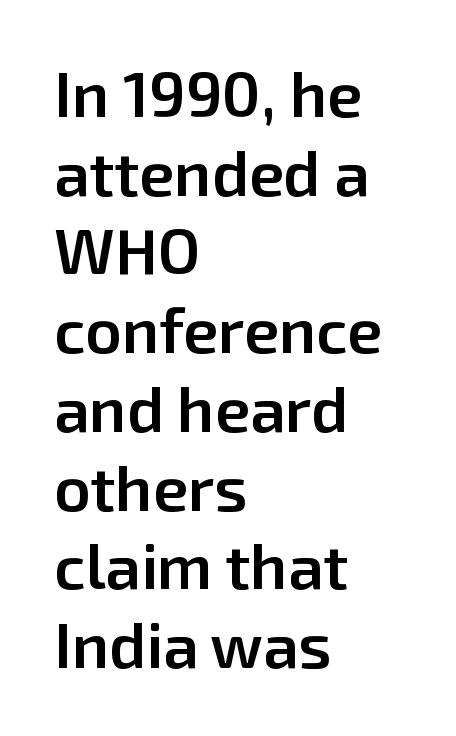
Nobody touched the tracking dial on this one. Set as a demibold, roughly 600 on the weight scale. Nobody drew a line under any word here. All the whitespace from short lines collects on the right. Compared with typical paragraphs, the rows here are spaced about the same.
